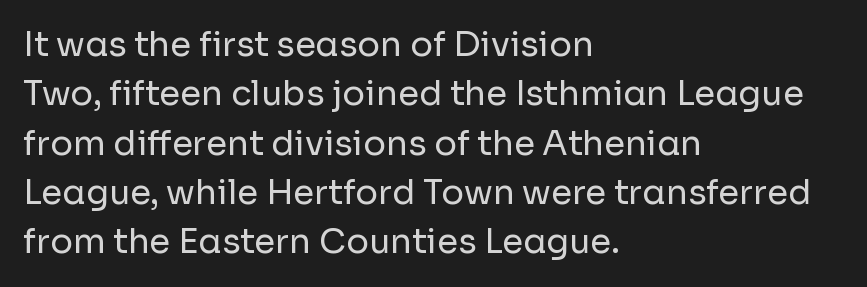
The image shows 34 px regular-weight sans-serif type, upright; set left-aligned, normal line spacing (1.45x), normal letter spacing, not underlined; low stroke contrast and a medium x-height.
